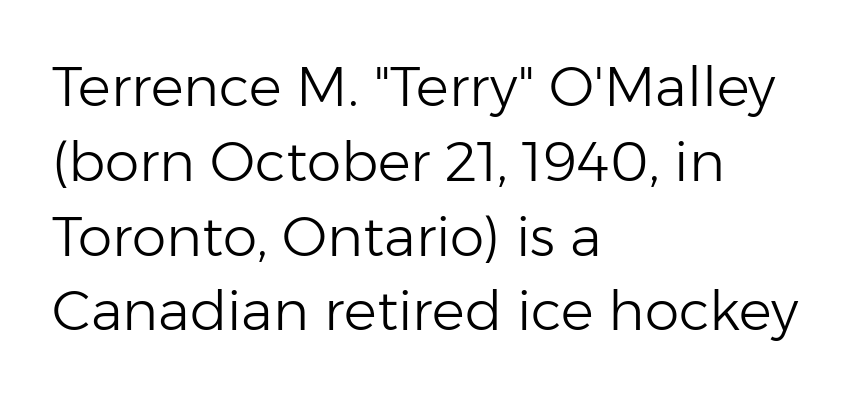
The image shows 55 px light sans-serif type, upright; set left-aligned, normal line spacing (1.36x), normal letter spacing, not underlined; low stroke contrast and a medium x-height.
